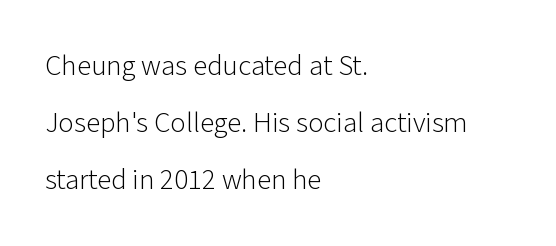
What kind of face is this? One without serifs — a sans. These lines are rendered in a variable-pitch font. No chunkiness to these letters — they're not bold. Italic? Not at all — the glyphs are vertical.
